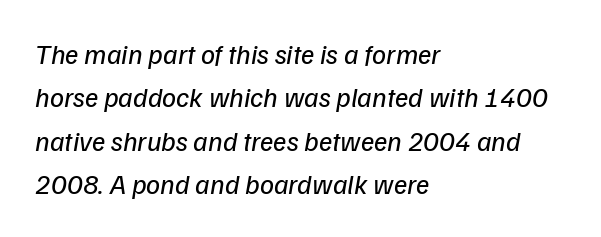
{"italic": "yes", "lean": "right", "slant_degrees": 9, "bold": "no", "weight": "regular", "width": "normal", "stroke_contrast": "low", "x_height": "medium", "monospaced": "no", "underline": "no", "align": "left", "line_spacing": "normal", "line_spacing_ratio": 1.55, "letter_spacing": "normal", "letter_spacing_em": 0.0, "glyph_px": 28}
